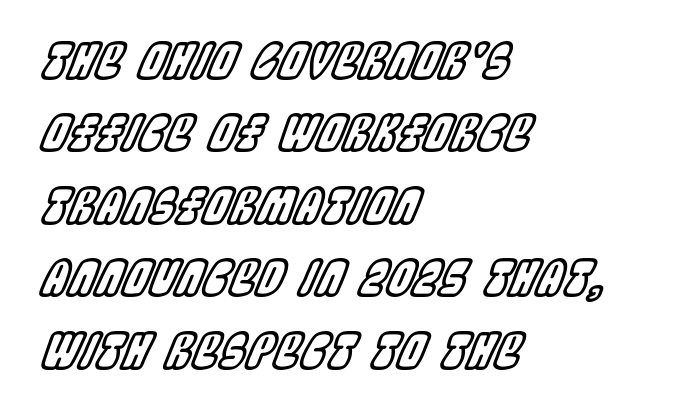
Q: Is the text italic (slanted)? A: Yes, it leans right by about 22 degrees.
Q: Is the text underlined? A: No.
Q: How is the paragraph aligned? A: Left-aligned.
Q: Is the spacing between letters normal or unusually wide? A: Normal.
Q: Is the spacing between lines tight, normal or loose? A: Normal.
Q: Width (condensed, normal, or wide)? A: Condensed.
Q: x-height? A: Large.
Q: Monospaced? A: No.
